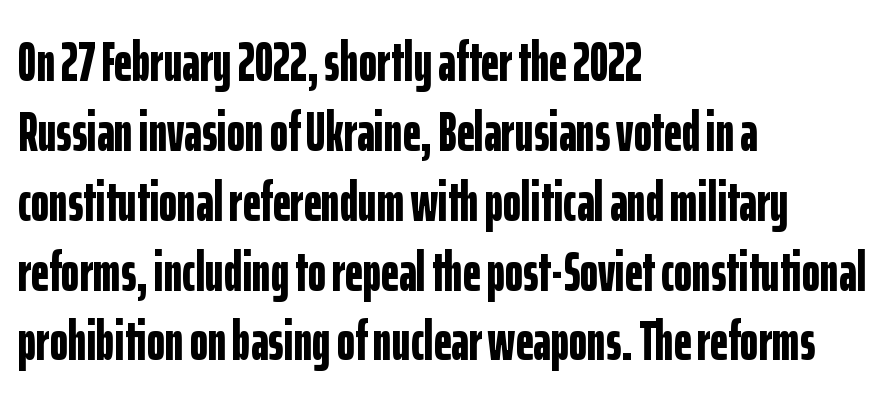
On the weight axis this lands at bold, roughly 700. Compared with a centered layout, this one pins lines to the left instead. Posture: straight, roman, zero tilt. The letters sit at their default tracking, neither squeezed nor spread. Nothing sits at the stroke ends, so this counts as sans-serif. Character widths vary here, with narrow letters taking less room than wide ones.
